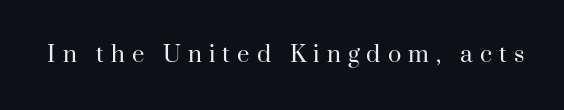
Q: Is the text bold? A: No.
Q: Is the text italic (slanted)? A: No, it is upright.
Q: Is the text underlined? A: No.
Q: Is the spacing between letters normal or unusually wide? A: Unusually wide.
